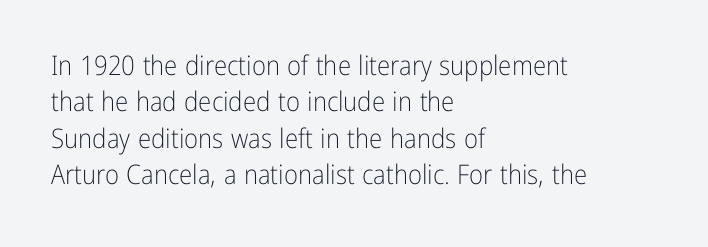
{"italic": "no", "bold": "no", "underline": "no", "align": "left", "line_spacing": "normal", "line_spacing_ratio": 1.35, "letter_spacing": "normal", "letter_spacing_em": 0.0, "glyph_px": 27}
